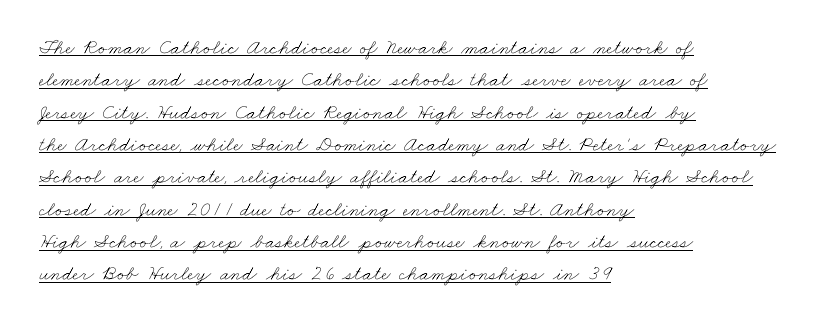
{"bold": "no", "underline": "yes", "align": "left", "line_spacing": "normal", "line_spacing_ratio": 1.54, "letter_spacing": "normal", "letter_spacing_em": 0.0, "glyph_px": 21}
